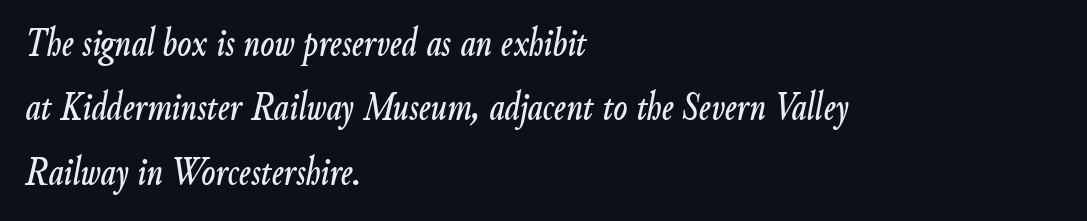
{"italic": "yes", "lean": "right", "slant_degrees": 9, "width": "condensed", "stroke_contrast": "low", "x_height": "small", "monospaced": "no", "underline": "no", "align": "left", "line_spacing": "normal", "line_spacing_ratio": 1.57, "letter_spacing": "normal", "letter_spacing_em": 0.0, "glyph_px": 41}
